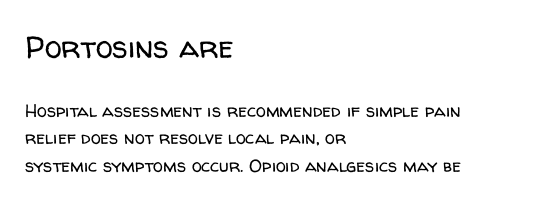
Q: Is the text bold? A: No.
Q: Is the text italic (slanted)? A: No, it is upright.
Q: Is the typeface a serif or a sans-serif typeface? A: Sans-serif.
Q: Is the text underlined? A: No.
Q: How is the paragraph aligned? A: Left-aligned.
Q: Is the spacing between letters normal or unusually wide? A: Normal.
Q: Is the spacing between lines tight, normal or loose? A: Normal.
Q: Which block of text is set in a larger size, the first (top) or the second (bottom)? A: The first (top) one.
Q: Width (condensed, normal, or wide)? A: Normal.
Q: Stroke contrast? A: Low.
Q: x-height? A: Medium.
Q: Monospaced? A: No.
